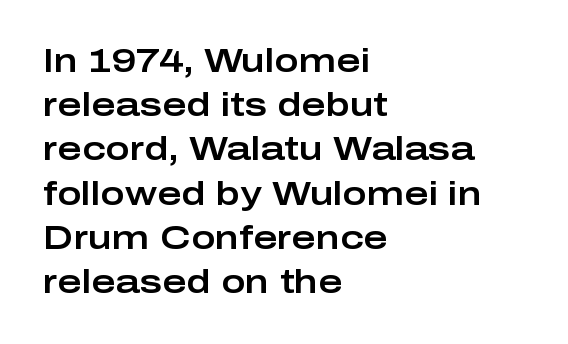
Q: Is the text italic (slanted)? A: No, it is upright.
Q: Is the typeface a serif or a sans-serif typeface? A: Sans-serif.
Q: Is the text underlined? A: No.
Q: How is the paragraph aligned? A: Left-aligned.
Q: Is the spacing between letters normal or unusually wide? A: Normal.
Q: Is the spacing between lines tight, normal or loose? A: Normal.
Q: Width (condensed, normal, or wide)? A: Wide.
Q: Stroke contrast? A: Low.
Q: x-height? A: Medium.
Q: Monospaced? A: No.
